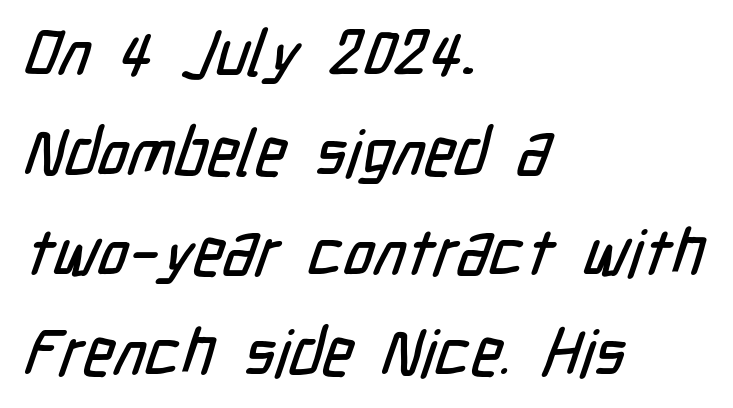
{"serif": "no", "width": "condensed", "stroke_contrast": "low", "x_height": "medium", "monospaced": "no", "underline": "no", "align": "left", "line_spacing": "normal", "line_spacing_ratio": 1.54, "letter_spacing": "normal", "letter_spacing_em": 0.0, "glyph_px": 65}
